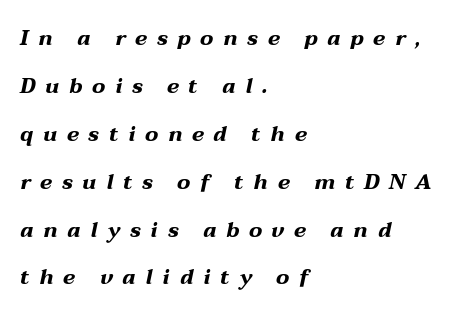
Q: Is the text bold? A: Yes.
Q: Is the text italic (slanted)? A: Yes, it leans right by about 12 degrees.
Q: Is the text underlined? A: No.
Q: How is the paragraph aligned? A: Left-aligned.
Q: Is the spacing between letters normal or unusually wide? A: Unusually wide.
Q: Is the spacing between lines tight, normal or loose? A: Loose.
